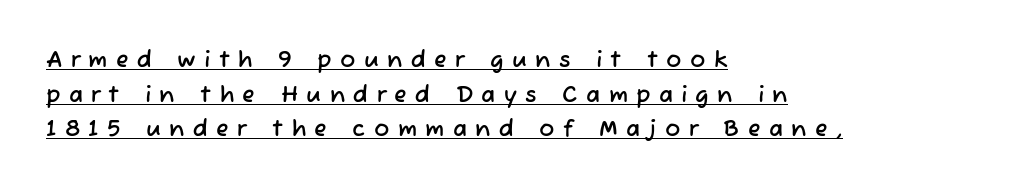
Q: Is the text underlined? A: Yes.
Q: How is the paragraph aligned? A: Left-aligned.
Q: Is the spacing between letters normal or unusually wide? A: Unusually wide.
Q: Is the spacing between lines tight, normal or loose? A: Normal.
